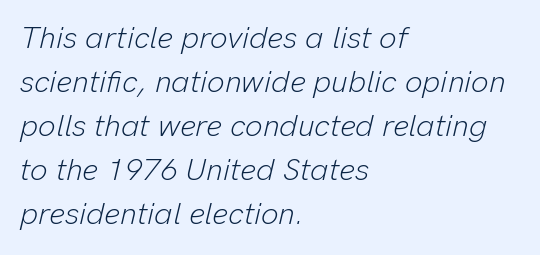
The image shows 31 px light type, italic (leaning right); set left-aligned, normal line spacing (1.42x), normal letter spacing, not underlined; low stroke contrast and a medium x-height.
